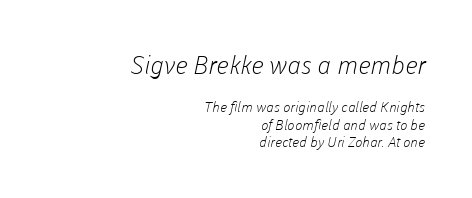
{"bold": "no", "underline": "no", "align": "right", "line_spacing_ratio": 1.22, "letter_spacing": "normal", "letter_spacing_em": 0.0, "larger_block": "first", "size_ratio": 1.79, "glyph_px": 25}
